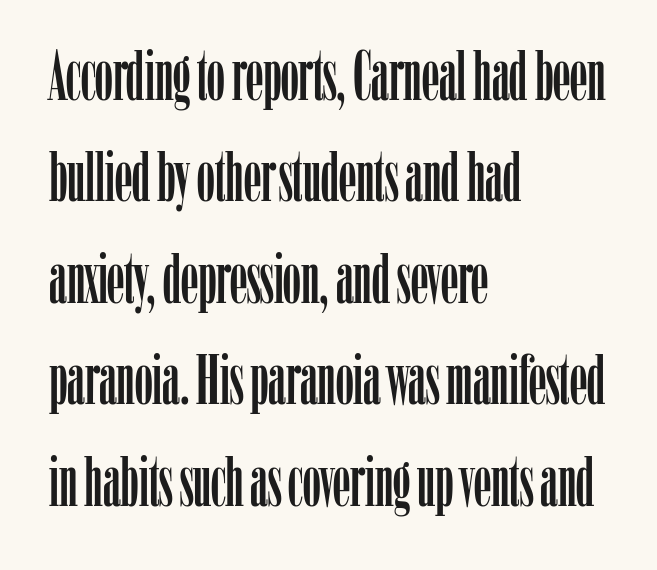
Q: Is the text italic (slanted)? A: No, it is upright.
Q: Is the typeface a serif or a sans-serif typeface? A: Serif.
Q: Is the text underlined? A: No.
Q: How is the paragraph aligned? A: Left-aligned.
Q: Is the spacing between letters normal or unusually wide? A: Normal.
Q: Is the spacing between lines tight, normal or loose? A: Normal.
Q: Width (condensed, normal, or wide)? A: Condensed.
Q: Stroke contrast? A: Low.
Q: x-height? A: Medium.
Q: Monospaced? A: No.
